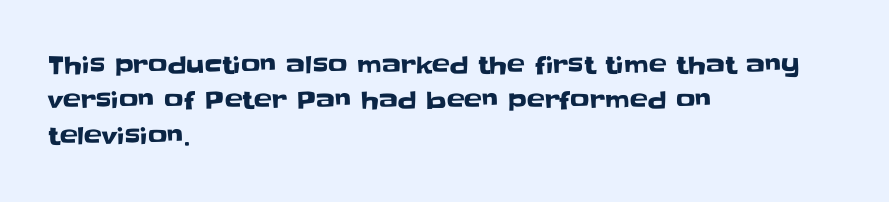
{"italic": "no", "underline": "no", "align": "left", "line_spacing": "normal", "line_spacing_ratio": 1.47, "letter_spacing": "normal", "letter_spacing_em": 0.0, "glyph_px": 24}
